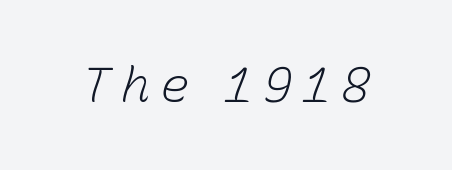
Q: Is the text bold? A: No.
Q: Is the text italic (slanted)? A: Yes, it leans right by about 15 degrees.
Q: Is the text underlined? A: No.
Q: Is the spacing between letters normal or unusually wide? A: Unusually wide.
Q: Width (condensed, normal, or wide)? A: Normal.
Q: Stroke contrast? A: Low.
Q: x-height? A: Medium.
Q: Monospaced? A: No.
